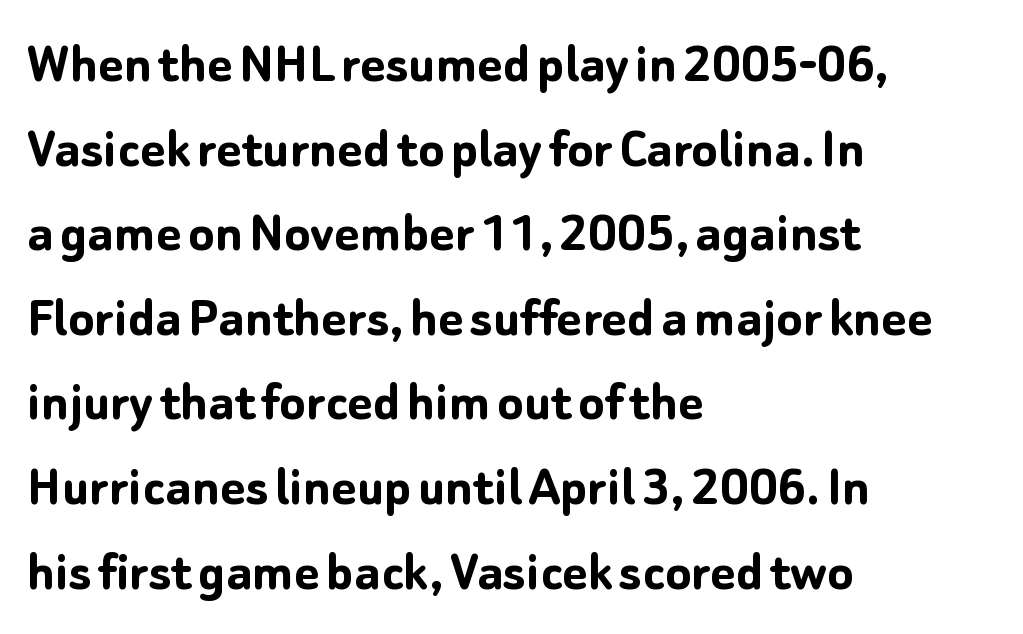
The image shows 60 px semibold sans-serif type, upright; set left-aligned, normal line spacing (1.41x), normal letter spacing, not underlined; low stroke contrast and a medium x-height.
